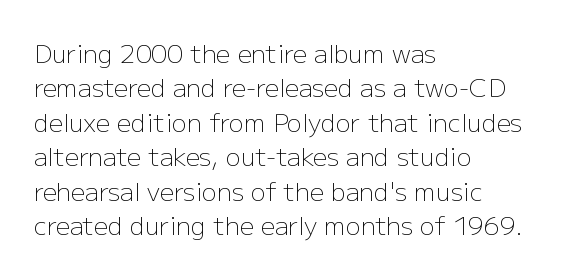
Spacing between characters is what you'd get straight out of the box. The passage shown is not underscored anywhere. The lines in this sample share a left origin and differ only in where they stop. The lines sit at an ordinary, default distance from one another. Is the type heavy? It reads as light-to-regular instead.
